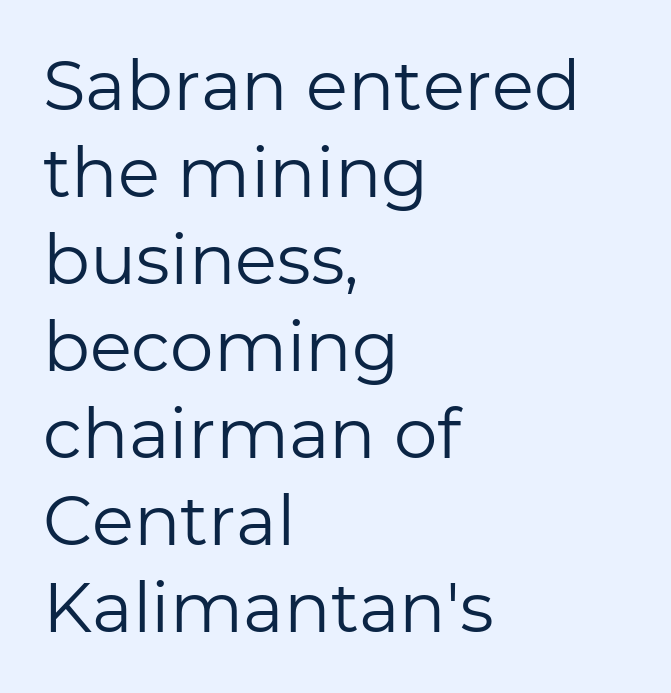
Each letter keeps its own natural width here, so spacing adapts to shape. The line-height multiplier appears to be the usual default. No chunkiness to these letters — they're not bold. I'd call this a sans setting — the letters go barefoot. The lines in this sample share a left origin and differ only in where they stop.
